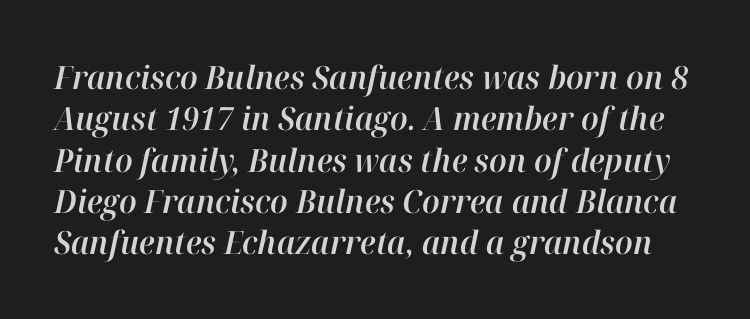
The image shows 32 px text type, italic (leaning right); set normal line spacing (1.29x), normal letter spacing, not underlined; high stroke contrast and a medium x-height.
